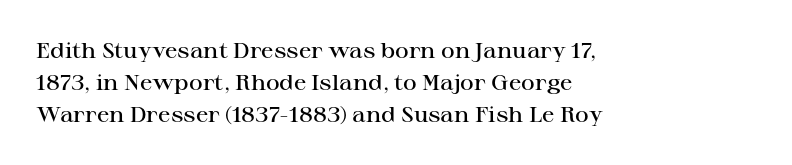
No word sits above an underline. This sample is left-justified, so line endings fall wherever the words run out. Honestly, the row spacing looks completely unremarkable. Students, this is semibold: more ink than regular, less than bold.
